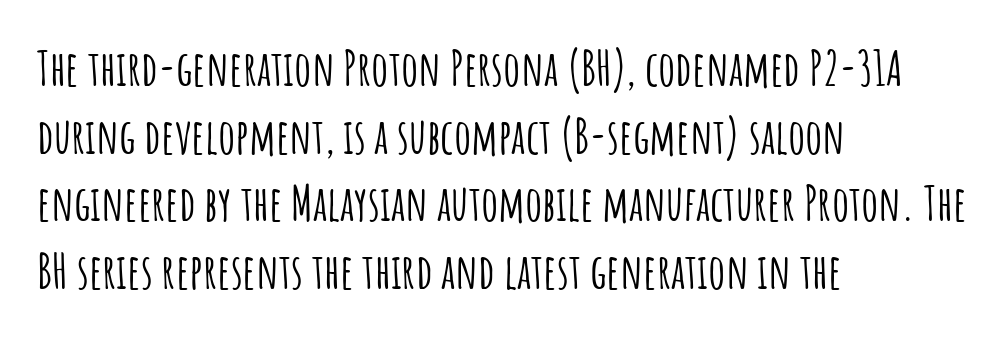
The image shows 48 px condensed sans-serif type, upright; set left-aligned, normal line spacing (1.41x), normal letter spacing, not underlined; low stroke contrast and a large x-height.
